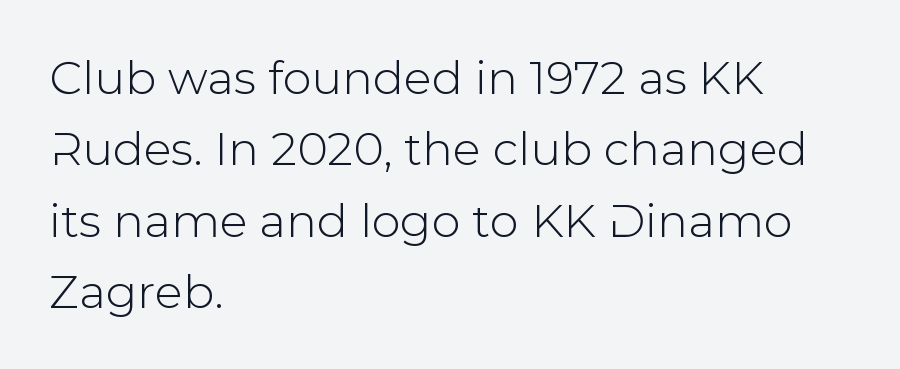
Notice how descenders clear the ascenders below comfortably — that's standard leading. Unmarked baselines from the first word to the last. Nobody touched the tracking dial on this one. This sample is left-justified, so line endings fall wherever the words run out.
